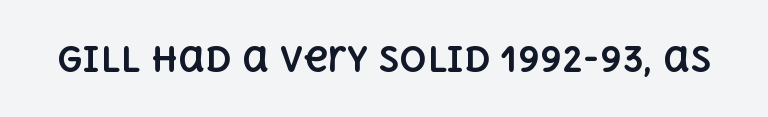
Q: Is the text bold? A: Yes.
Q: Is the text italic (slanted)? A: No, it is upright.
Q: Is the text underlined? A: No.
Q: Is the spacing between letters normal or unusually wide? A: Normal.
Q: Width (condensed, normal, or wide)? A: Normal.
Q: x-height? A: Large.
Q: Monospaced? A: No.
